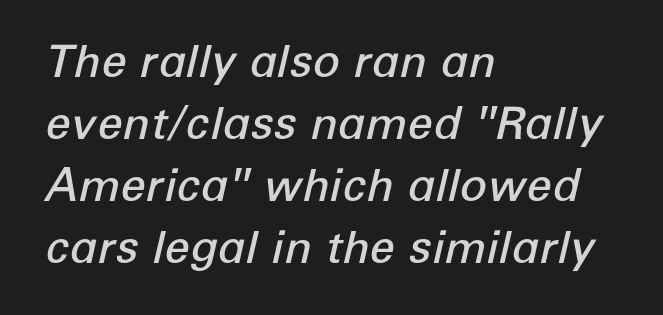
{"italic": "yes", "lean": "right", "slant_degrees": 12, "bold": "semi", "weight": "semibold", "width": "normal", "stroke_contrast": "low", "x_height": "medium", "monospaced": "no", "underline": "no", "align": "left", "line_spacing": "normal", "line_spacing_ratio": 1.38, "letter_spacing": "normal", "letter_spacing_em": 0.0, "glyph_px": 45}
